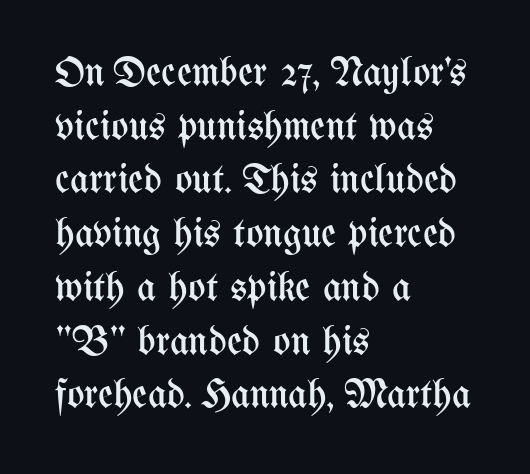
Q: Is the text bold? A: No.
Q: Is the text italic (slanted)? A: No, it is upright.
Q: Is the text underlined? A: No.
Q: How is the paragraph aligned? A: Left-aligned.
Q: Is the spacing between letters normal or unusually wide? A: Normal.
Q: Is the spacing between lines tight, normal or loose? A: Normal.
Q: Width (condensed, normal, or wide)? A: Condensed.
Q: Stroke contrast? A: Medium.
Q: x-height? A: Medium.
Q: Monospaced? A: No.
